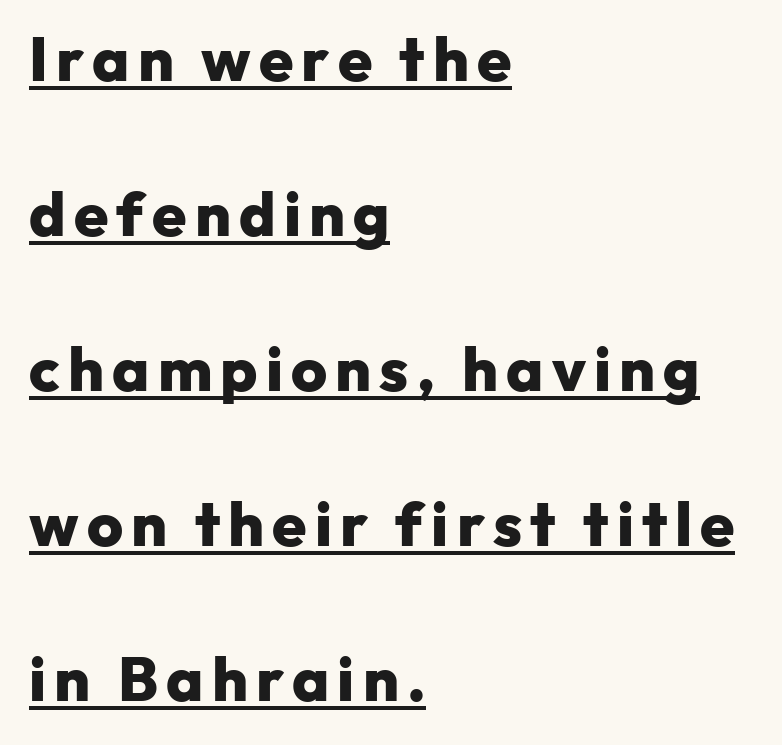
Q: Is the text bold? A: Yes.
Q: Is the text italic (slanted)? A: No, it is upright.
Q: Is the typeface a serif or a sans-serif typeface? A: Sans-serif.
Q: Is the text underlined? A: Yes.
Q: How is the paragraph aligned? A: Left-aligned.
Q: Is the spacing between lines tight, normal or loose? A: Loose.
Q: Width (condensed, normal, or wide)? A: Normal.
Q: Stroke contrast? A: Low.
Q: x-height? A: Medium.
Q: Monospaced? A: No.
